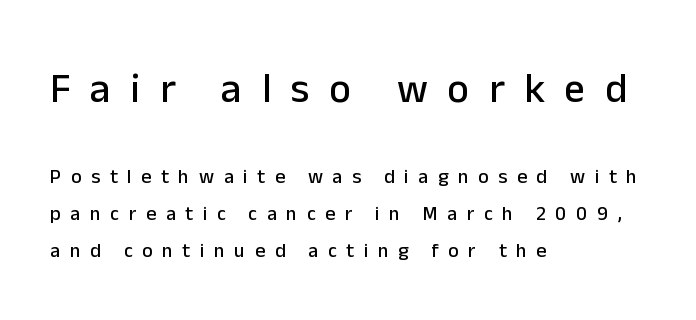
Q: Is the text italic (slanted)? A: No, it is upright.
Q: Is the typeface a serif or a sans-serif typeface? A: Sans-serif.
Q: Is the text underlined? A: No.
Q: How is the paragraph aligned? A: Left-aligned.
Q: Is the spacing between letters normal or unusually wide? A: Unusually wide.
Q: Which block of text is set in a larger size, the first (top) or the second (bottom)? A: The first (top) one.
Q: Width (condensed, normal, or wide)? A: Normal.
Q: Stroke contrast? A: Low.
Q: x-height? A: Medium.
Q: Monospaced? A: No.
